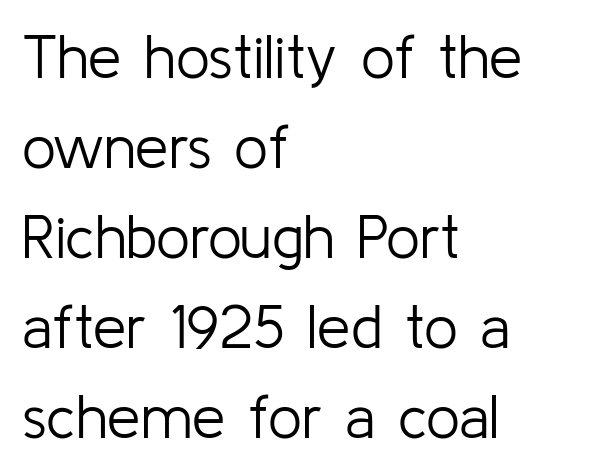
The ragged edge is on the right, which tells us the setting is flush left. Tracking value appears to be zero — textbook default spacing. The letters advance in unequal steps, a hallmark of proportional type. Characters remain perfectly vertical along every line.
